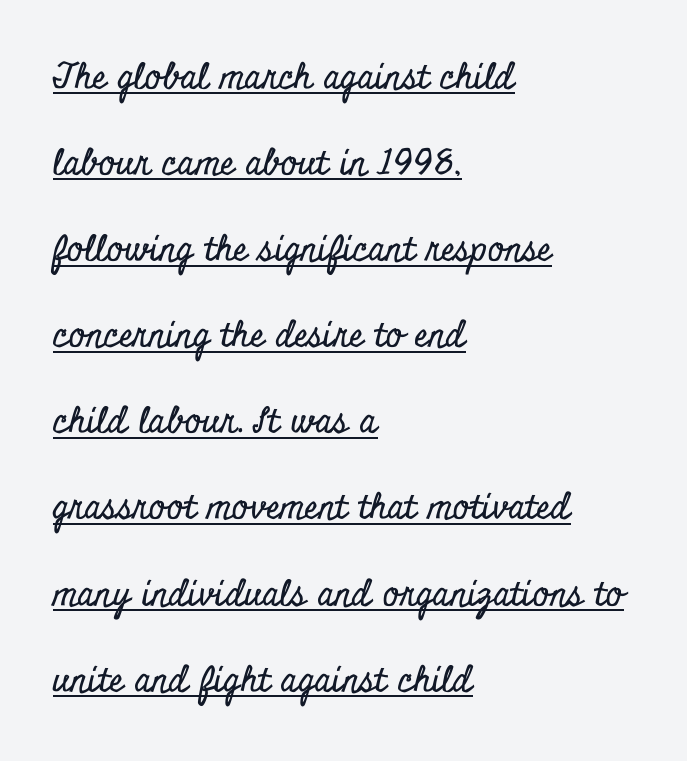
{"serif": "yes", "width": "condensed", "stroke_contrast": "low", "x_height": "small", "monospaced": "no", "underline": "yes", "align": "left", "line_spacing": "loose", "line_spacing_ratio": 2.46, "letter_spacing": "normal", "letter_spacing_em": 0.0, "glyph_px": 35}
